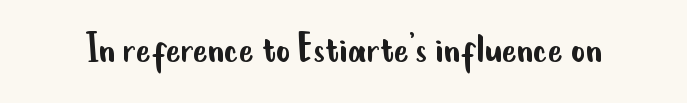
The image shows 44 px regular-weight, condensed sans-serif type, upright; set normal letter spacing, not underlined; low stroke contrast and a small x-height.
